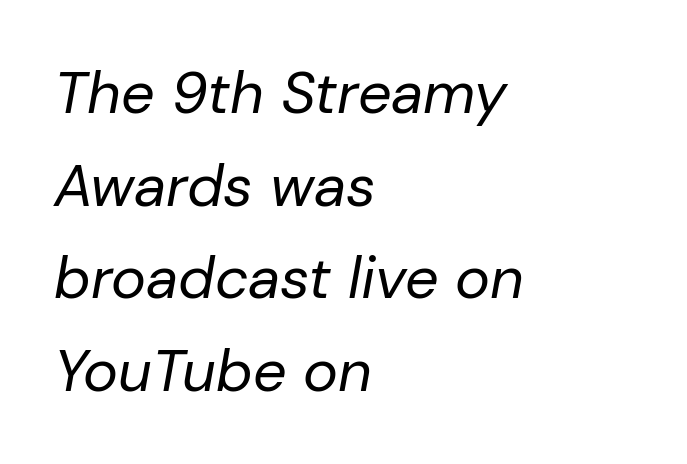
Q: Is the text bold? A: No.
Q: Is the text italic (slanted)? A: Yes, it leans right by about 10 degrees.
Q: Is the text underlined? A: No.
Q: How is the paragraph aligned? A: Left-aligned.
Q: Is the spacing between letters normal or unusually wide? A: Normal.
Q: Is the spacing between lines tight, normal or loose? A: Normal.
Q: Width (condensed, normal, or wide)? A: Normal.
Q: Stroke contrast? A: Low.
Q: x-height? A: Medium.
Q: Monospaced? A: No.
